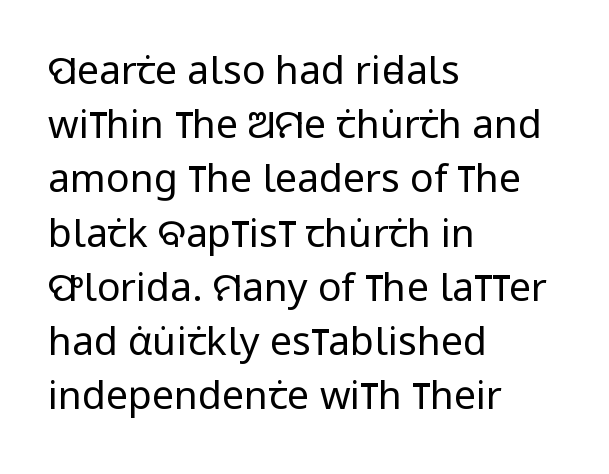
{"serif": "no", "italic": "no", "bold": "no", "weight": "regular", "width": "condensed", "stroke_contrast": "low", "x_height": "large", "monospaced": "no", "underline": "no", "align": "left", "line_spacing": "normal", "line_spacing_ratio": 1.39, "letter_spacing": "normal", "letter_spacing_em": 0.0, "glyph_px": 39}
